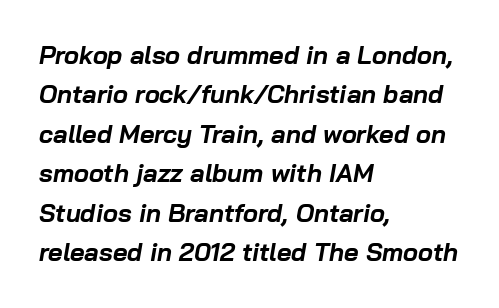
The image shows 25 px bold type, italic (leaning right); set left-aligned, normal line spacing (1.58x), normal letter spacing, not underlined.
